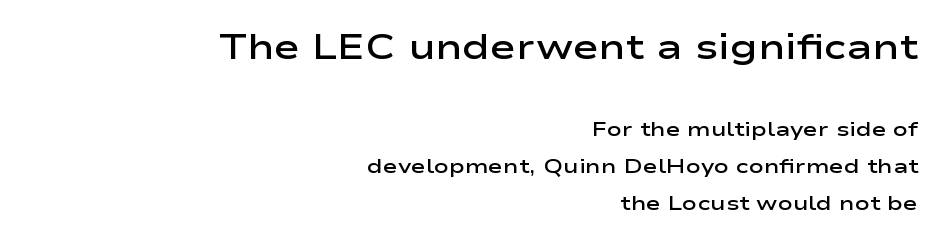
Q: Is the text bold? A: Semi-bold.
Q: Is the text italic (slanted)? A: No, it is upright.
Q: Is the typeface a serif or a sans-serif typeface? A: Sans-serif.
Q: Is the text underlined? A: No.
Q: How is the paragraph aligned? A: Right-aligned.
Q: Is the spacing between letters normal or unusually wide? A: Normal.
Q: Which block of text is set in a larger size, the first (top) or the second (bottom)? A: The first (top) one.
Q: Width (condensed, normal, or wide)? A: Wide.
Q: Stroke contrast? A: Low.
Q: x-height? A: Medium.
Q: Monospaced? A: No.
